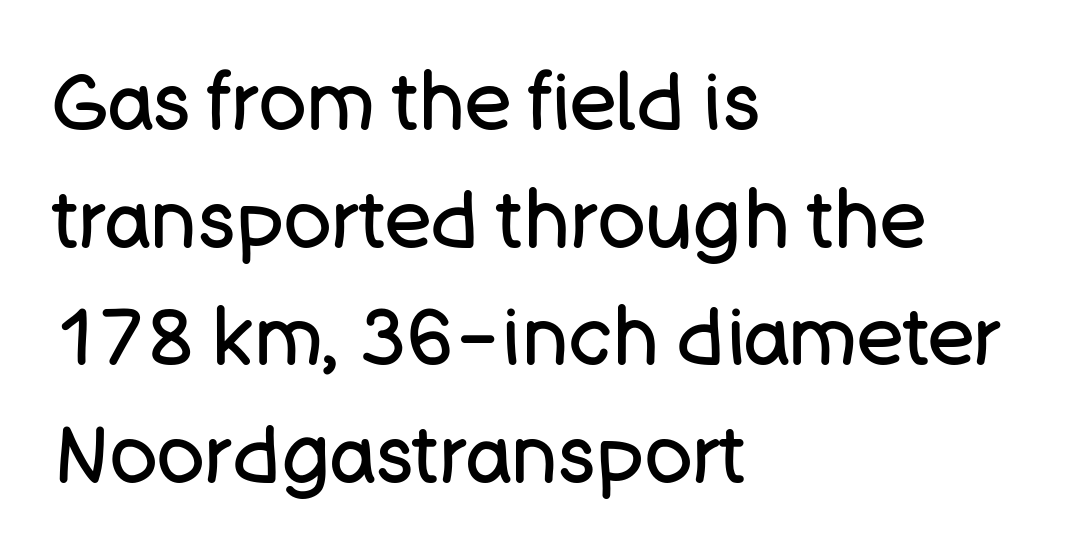
{"serif": "no", "italic": "no", "bold": "no", "weight": "regular", "width": "normal", "stroke_contrast": "low", "x_height": "large", "monospaced": "no", "underline": "no", "align": "left", "line_spacing": "normal", "line_spacing_ratio": 1.49, "letter_spacing": "normal", "letter_spacing_em": 0.0, "glyph_px": 79}
